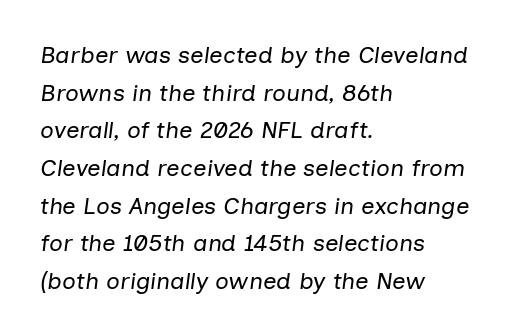
Q: Is the text bold? A: No.
Q: Is the text italic (slanted)? A: Yes, it leans right by about 7 degrees.
Q: Is the text underlined? A: No.
Q: How is the paragraph aligned? A: Left-aligned.
Q: Is the spacing between letters normal or unusually wide? A: Normal.
Q: Is the spacing between lines tight, normal or loose? A: Normal.
